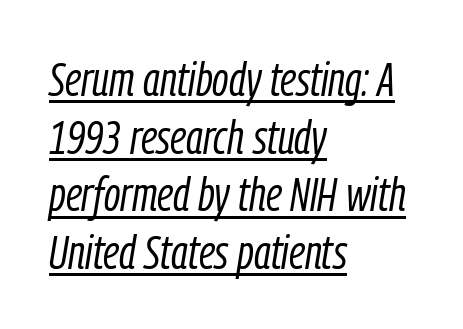
Q: Is the text bold? A: No.
Q: Is the text italic (slanted)? A: Yes, it leans right by about 9 degrees.
Q: Is the text underlined? A: Yes.
Q: How is the paragraph aligned? A: Left-aligned.
Q: Is the spacing between letters normal or unusually wide? A: Normal.
Q: Width (condensed, normal, or wide)? A: Condensed.
Q: Stroke contrast? A: Low.
Q: x-height? A: Medium.
Q: Monospaced? A: No.
